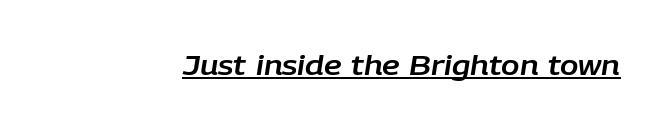
The image shows 27 px text type, italic (leaning right); set normal letter spacing, underlined.
